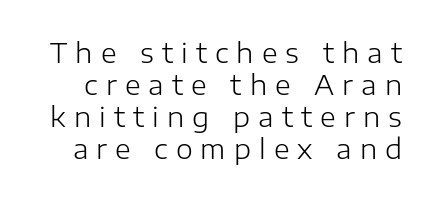
Q: Is the text bold? A: No.
Q: Is the text italic (slanted)? A: No, it is upright.
Q: Is the text underlined? A: No.
Q: Is the spacing between letters normal or unusually wide? A: Unusually wide.
